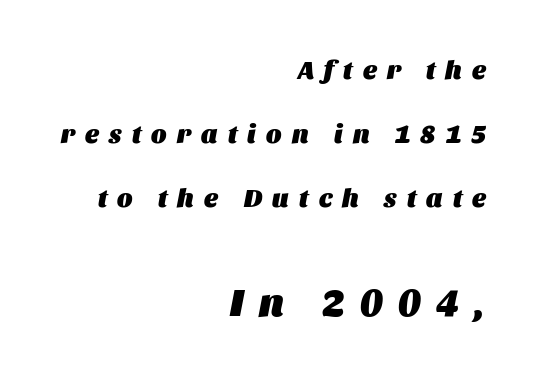
Q: Is the text bold? A: Yes.
Q: Is the text italic (slanted)? A: Yes, it leans right by about 11 degrees.
Q: Is the text underlined? A: No.
Q: How is the paragraph aligned? A: Right-aligned.
Q: Is the spacing between letters normal or unusually wide? A: Unusually wide.
Q: Is the spacing between lines tight, normal or loose? A: Loose.
Q: Which block of text is set in a larger size, the first (top) or the second (bottom)? A: The second (bottom) one.
Q: Width (condensed, normal, or wide)? A: Normal.
Q: Stroke contrast? A: Medium.
Q: x-height? A: Large.
Q: Monospaced? A: No.
